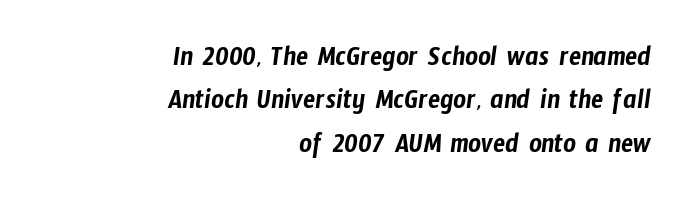
No extra tracking has been applied to these lines. Character widths vary here, with narrow letters taking less room than wide ones. Honestly, the row spacing looks completely unremarkable. Grotesque or geometric, the face here clearly has no serifs. Does the copy run flush right? Yes — the right margin is perfectly even.
